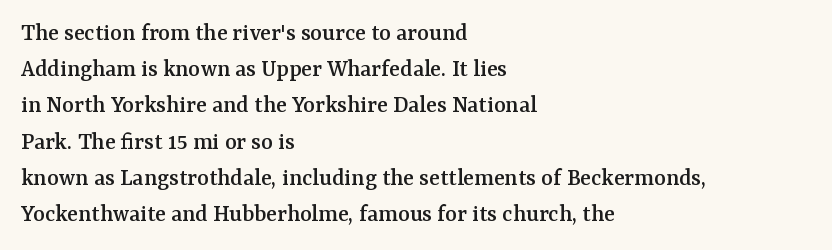
{"italic": "no", "underline": "no", "align": "left", "line_spacing": "normal", "line_spacing_ratio": 1.45, "letter_spacing": "normal", "letter_spacing_em": 0.0, "glyph_px": 25}
